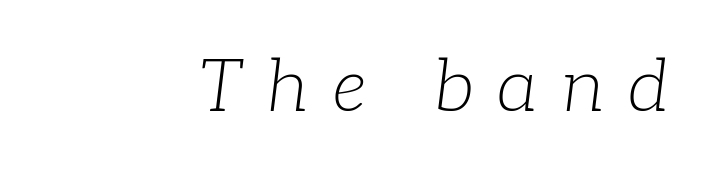
Display-style spreading of the glyphs; the letterfit is very open. Would a proofreader flag this as italicized? Yes. The characters display serif detailing at their extremities. A light-to-regular cut is what we see here. The baseline area is clear. A typesetter would call this proportional, since set widths differ per character.
